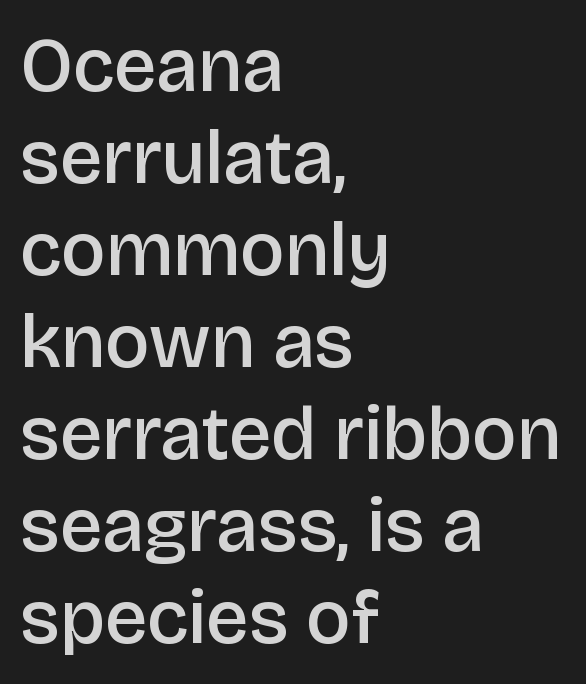
Q: Is the text bold? A: Semi-bold.
Q: Is the text italic (slanted)? A: No, it is upright.
Q: Is the typeface a serif or a sans-serif typeface? A: Sans-serif.
Q: Is the text underlined? A: No.
Q: How is the paragraph aligned? A: Left-aligned.
Q: Is the spacing between letters normal or unusually wide? A: Normal.
Q: Width (condensed, normal, or wide)? A: Normal.
Q: Stroke contrast? A: Low.
Q: x-height? A: Large.
Q: Monospaced? A: No.
